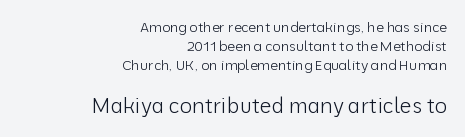
Has an underline been added? It has not. Do the letters lean? They stand straight. These two chunks differ in scale, with the bottom chunk taking the larger measure. Horizontally, the lines are justified to the trailing edge only. Standard letterfit; no display-style spreading of the glyphs. Students, observe: this is what conventionally led text looks like.
